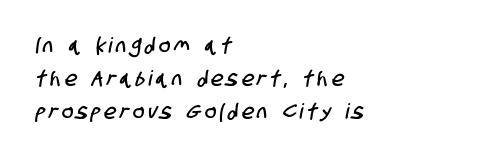
The image shows 21 px text type; set left-aligned, normal line spacing (1.56x), unusually wide letter spacing (+0.2 em), not underlined.
